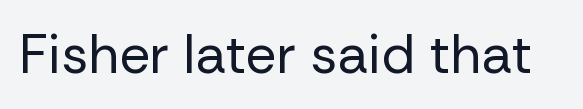
I'd call this a sans setting — the letters go barefoot. You could not count columns in this text — the font is proportionally spaced. No italicization has been applied; the sample stays upright. Is the stroke heavy? The answer is a plain regular-or-lighter.
